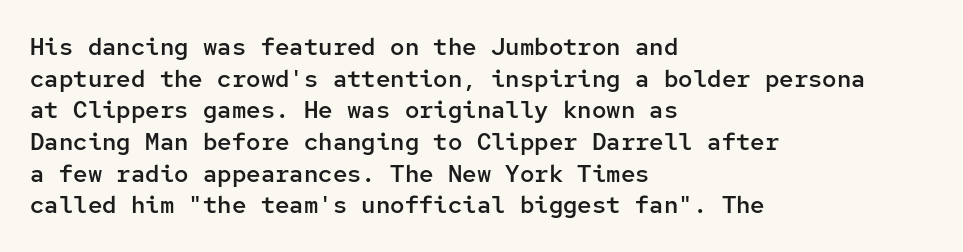
Slightly chunky letters — semibold, I'd say, not full bold. Letter spacing: default. The string is rendered with underlining switched off. Does the leading feel generous? No, just average. These lines are set flush left with a ragged right edge. The letters stand upright; this is a roman face.
